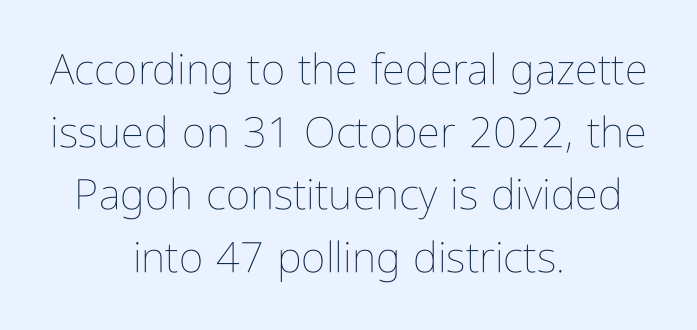
The rendering uses natural spacing where letterforms have individual widths. Bare-footed words on every line. A typesetter would mark this as roman, not italic. No extra tracking has been applied to these lines.
